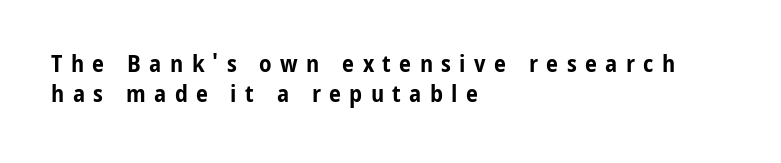
{"italic": "no", "bold": "yes", "underline": "no", "align": "left", "line_spacing_ratio": 1.23, "letter_spacing": "wide", "letter_spacing_em": 0.35, "glyph_px": 24}
